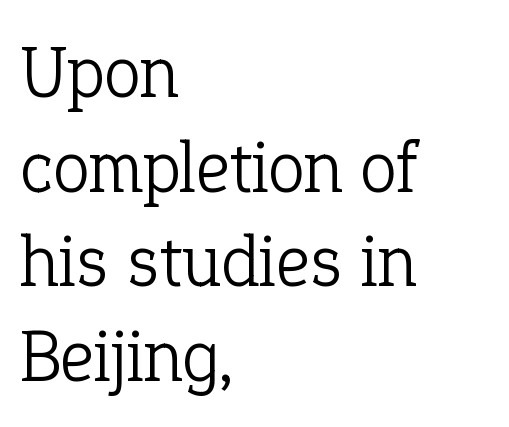
Each stroke keeps to a modest, everyday thickness or less. Normally led — the rows are evenly, conventionally spaced. Yep, those are serifs on the letters. This rendering leaves character spacing at its baseline value. Casual observation: everything's shoved over to the left.
